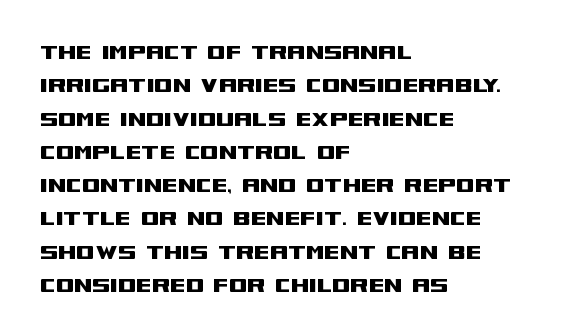
{"italic": "no", "underline": "no", "align": "left", "line_spacing": "normal", "line_spacing_ratio": 1.28, "letter_spacing": "normal", "letter_spacing_em": 0.0, "glyph_px": 26}
